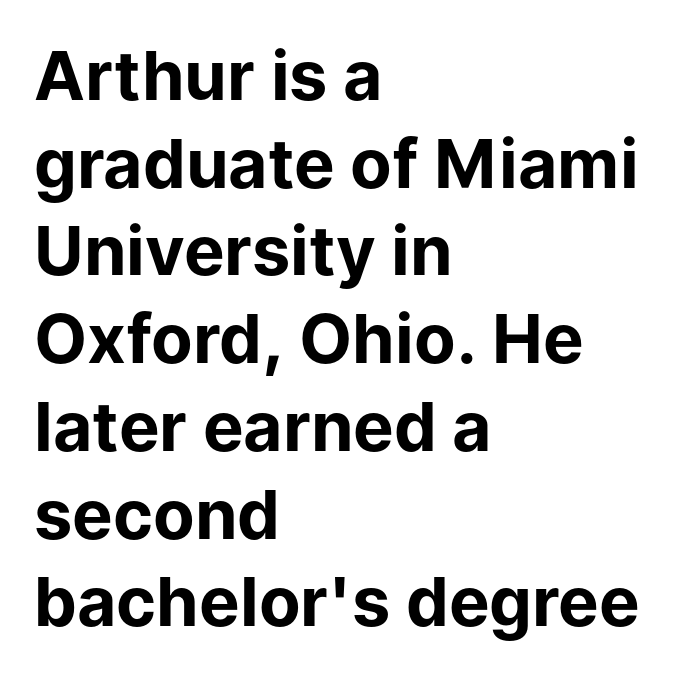
The rendering uses natural spacing where letterforms have individual widths. Observe the absence of serifs on each vertical stroke in this sample. Observe the ordinary spacing: letters are neighbours, not strangers. Clear beneath every line of the passage.
